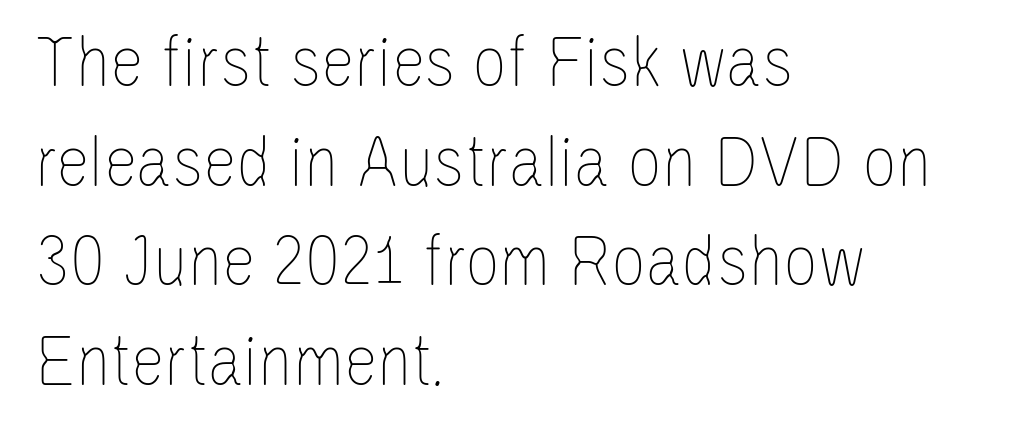
The image shows 76 px thin, condensed type, upright; set left-aligned, normal line spacing (1.31x), normal letter spacing, not underlined; low stroke contrast and a large x-height.
